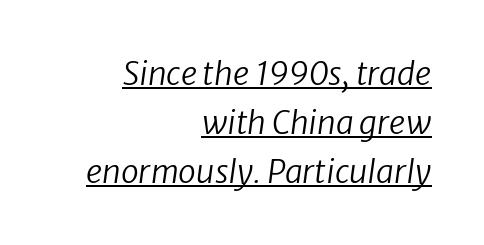
The image shows 32 px regular-weight sans-serif type; set right-aligned, normal line spacing (1.53x), normal letter spacing, underlined; low stroke contrast and a medium x-height.
